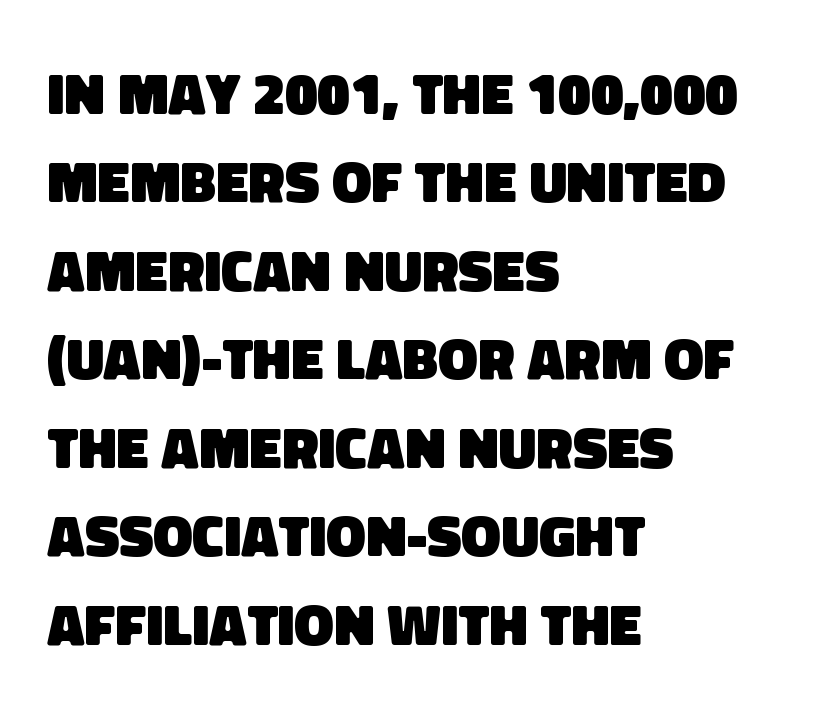
This sample has the flowing, uneven cadence of proportional lettering. The vertical gap from one line to the next is medium. A dark, heavy texture on the line: the type is bold. Look at the bottom of the vertical strokes: they stop flat, with no serifs. Decoration check: the copy has no underline.
